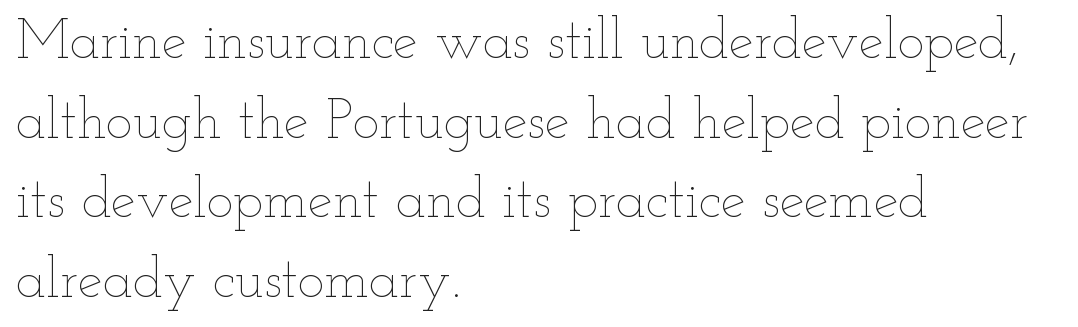
Q: Is the text bold? A: No.
Q: Is the text italic (slanted)? A: No, it is upright.
Q: Is the text underlined? A: No.
Q: How is the paragraph aligned? A: Left-aligned.
Q: Is the spacing between letters normal or unusually wide? A: Normal.
Q: Is the spacing between lines tight, normal or loose? A: Normal.
Q: Width (condensed, normal, or wide)? A: Wide.
Q: Stroke contrast? A: Low.
Q: x-height? A: Small.
Q: Monospaced? A: No.
